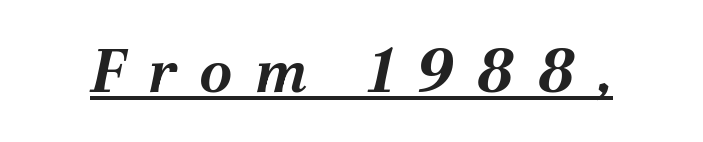
{"italic": "yes", "lean": "right", "slant_degrees": 12, "bold": "yes", "weight": "bold", "width": "normal", "stroke_contrast": "medium", "x_height": "medium", "monospaced": "no", "underline": "yes", "letter_spacing": "wide", "letter_spacing_em": 0.38, "glyph_px": 60}
